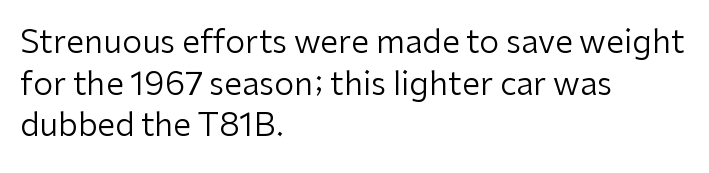
Look at the bottom of the vertical strokes: they stop flat, with no serifs. Proportional: the letters do not fall into vertical columns. Bare-footed words on every line. The lines in this sample share a left origin and differ only in where they stop. Weight: regular or lighter. This is roman type, the default non-slanted kind.
